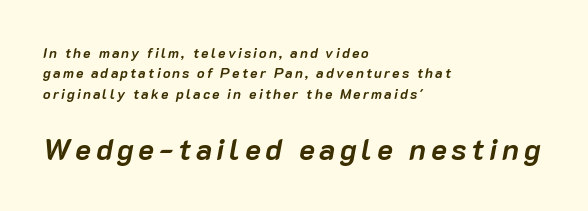
{"italic": "yes", "lean": "right", "slant_degrees": 10, "bold": "yes", "weight": "semibold", "width": "normal", "stroke_contrast": "low", "x_height": "medium", "monospaced": "no", "underline": "no", "align": "left", "line_spacing": "normal", "line_spacing_ratio": 1.45, "larger_block": "second", "size_ratio": 2.14, "glyph_px": 30}
